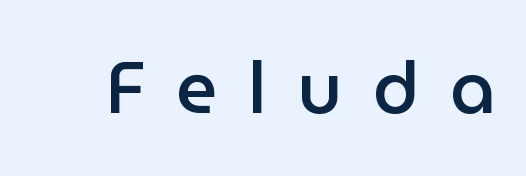
Is this a fixed-width face? No — the glyphs have proportional, varying widths. The passage shown has open, widely tracked lettering throughout. Classification — sans serif. The gap between lines stays unmarked.
